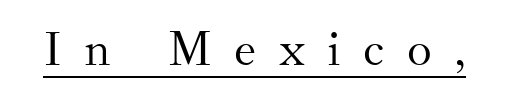
Stroke terminals: seriffed. Is the letter spacing exaggerated? Yes — the characters are pushed far apart. The rendered words wear a rule along their underside. Spacing verdict: proportional, widths tailored to each character. The face looks like a standard text weight, possibly lighter.
